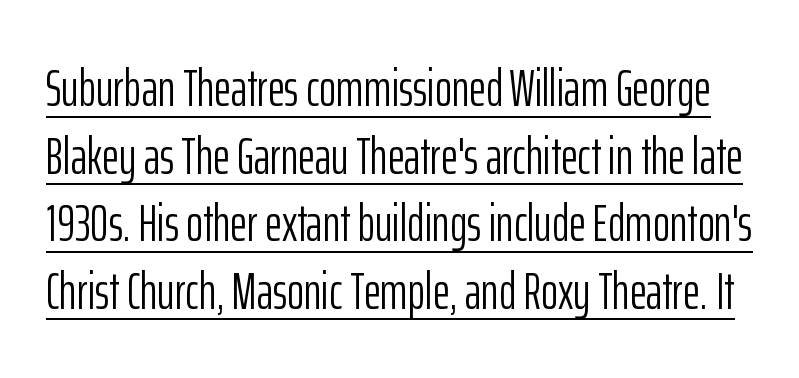
The image shows 52 px light, condensed sans-serif type, upright; set normal line spacing (1.3x), normal letter spacing, underlined; low stroke contrast and a medium x-height.
